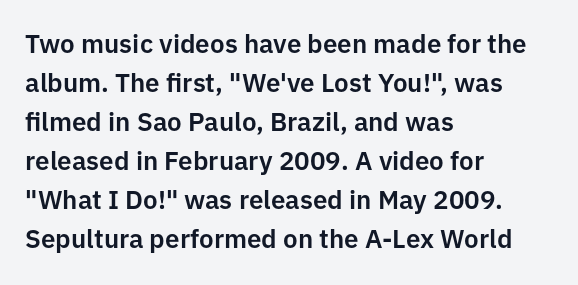
Q: Is the text italic (slanted)? A: No, it is upright.
Q: Is the text underlined? A: No.
Q: How is the paragraph aligned? A: Left-aligned.
Q: Is the spacing between letters normal or unusually wide? A: Normal.
Q: Is the spacing between lines tight, normal or loose? A: Normal.
